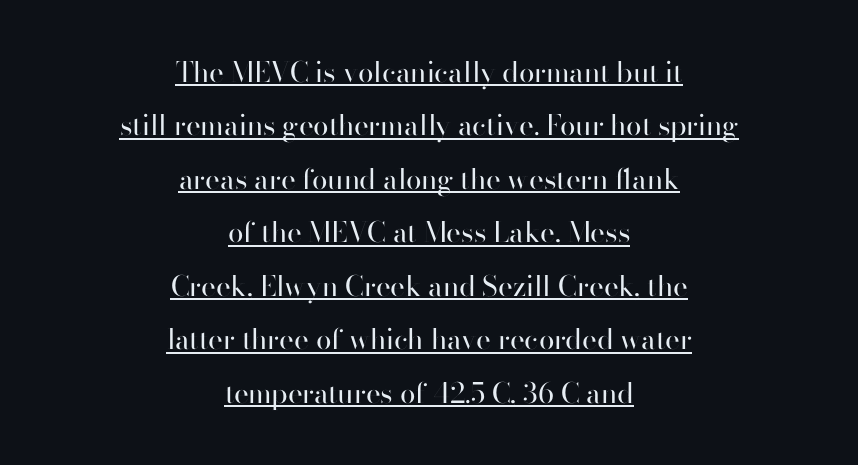
The image shows 28 px regular-weight sans-serif type, upright; set centered, loose line spacing (1.91x), normal letter spacing, underlined; high stroke contrast and a small x-height.
